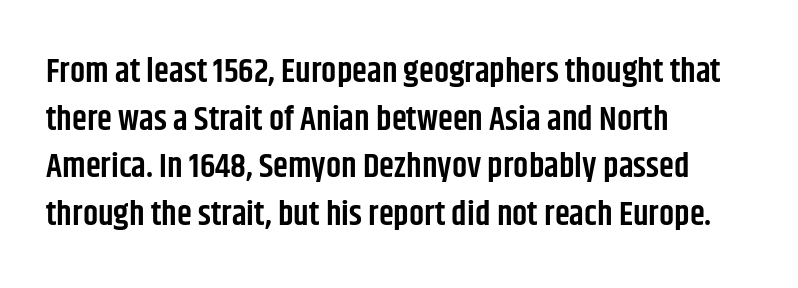
Q: Is the text bold? A: Semi-bold.
Q: Is the text italic (slanted)? A: No, it is upright.
Q: Is the typeface a serif or a sans-serif typeface? A: Sans-serif.
Q: Is the text underlined? A: No.
Q: How is the paragraph aligned? A: Left-aligned.
Q: Is the spacing between letters normal or unusually wide? A: Normal.
Q: Is the spacing between lines tight, normal or loose? A: Normal.
Q: Width (condensed, normal, or wide)? A: Condensed.
Q: Stroke contrast? A: Low.
Q: x-height? A: Large.
Q: Monospaced? A: No.
